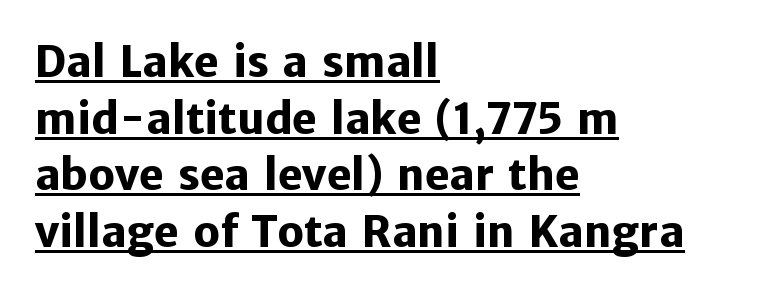
The text was rendered using a sans face with plain stroke endings. Its strokes are broad and dark, the hallmark of bold type. Proportional: the letters do not fall into vertical columns. Interline gaps are of average width in this sample.
